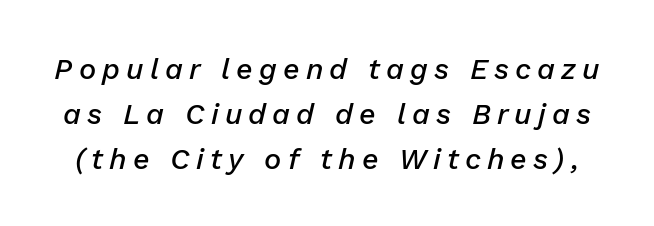
Vertical spacing — default. Do the characters align in a grid? No, the font is proportional. This is moderately heavy type, rendered in semibold. The glyphs look as if they've been sheared to an angle. The area under the type is left untouched. Glyph-to-glyph distance is far greater than everyday printed text.
